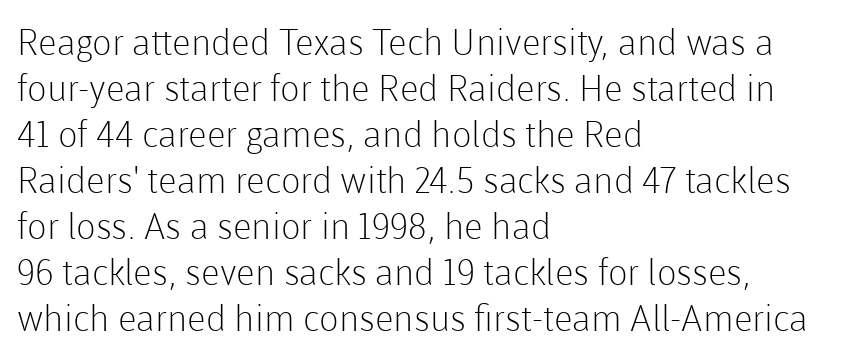
The image shows 36 px light sans-serif type, upright; set left-aligned, normal line spacing (1.28x), normal letter spacing, not underlined; low stroke contrast and a medium x-height.
